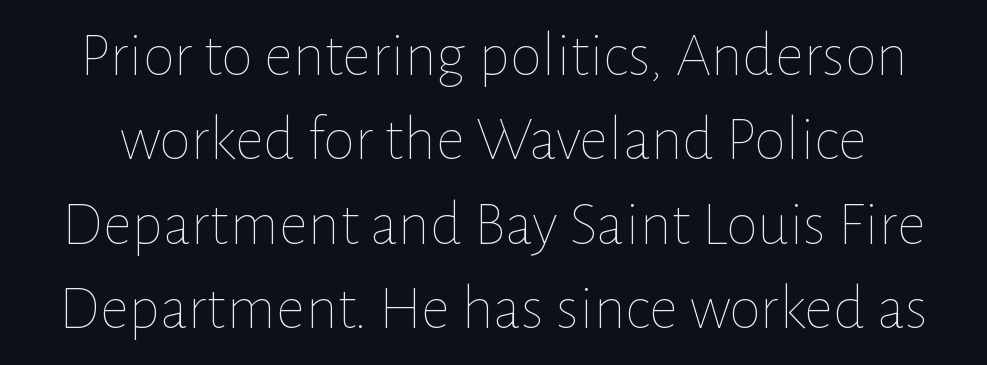
Just letters on the line, the space beneath them empty. Leading matches the norm, producing a regular column. Is this a heavy cut? Hardly; it is regular or lighter. Characters remain perfectly vertical along every line. The rendering keeps characters at their native spacing.
